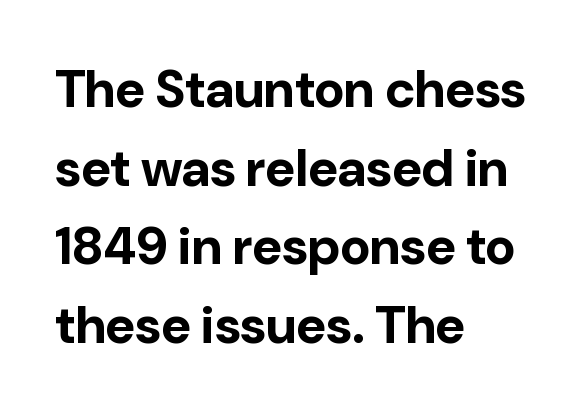
This sample keeps an unexceptional amount of space between lines. Teacher's note: observe the even left margin — that is flush-left alignment. These lines carry a lot of weight — the face is fully bold. Is this a sans? Yes — the strokes have no serifs. Quick note: underline off. What stands out about the letter spacing? Nothing — it is the standard amount.
